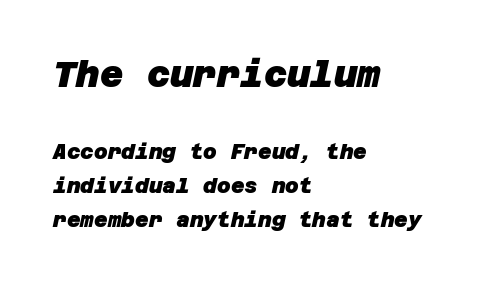
Q: Is the text bold? A: Yes.
Q: Is the typeface a serif or a sans-serif typeface? A: Sans-serif.
Q: Is the text underlined? A: No.
Q: How is the paragraph aligned? A: Left-aligned.
Q: Is the spacing between letters normal or unusually wide? A: Normal.
Q: Is the spacing between lines tight, normal or loose? A: Normal.
Q: Which block of text is set in a larger size, the first (top) or the second (bottom)? A: The first (top) one.
Q: Width (condensed, normal, or wide)? A: Normal.
Q: Stroke contrast? A: Low.
Q: x-height? A: Large.
